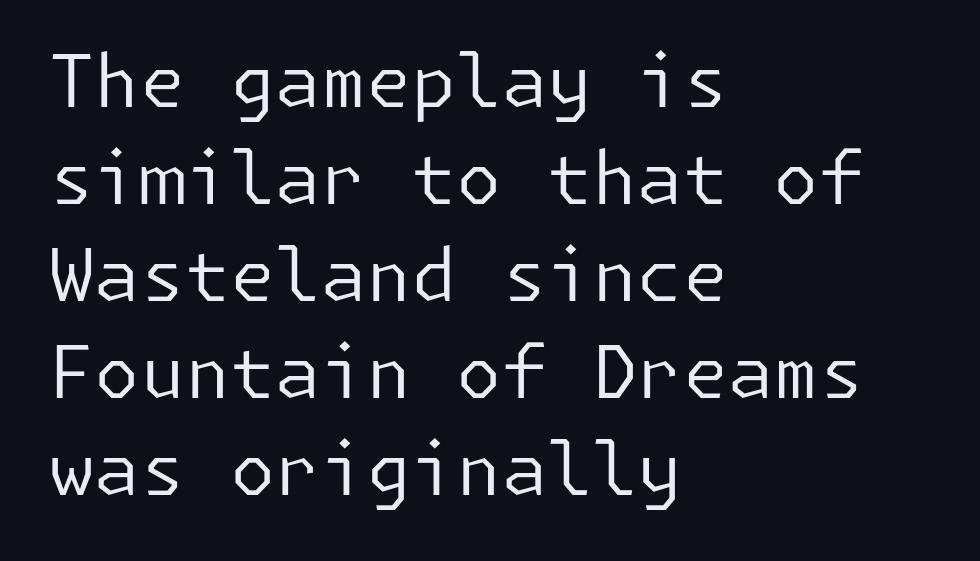
Where is the straight margin? On the left. Are there feet on the stems? There aren't — it's a sans. These lines sit exactly where default settings would place them. Standard letterfit; no display-style spreading of the glyphs.
